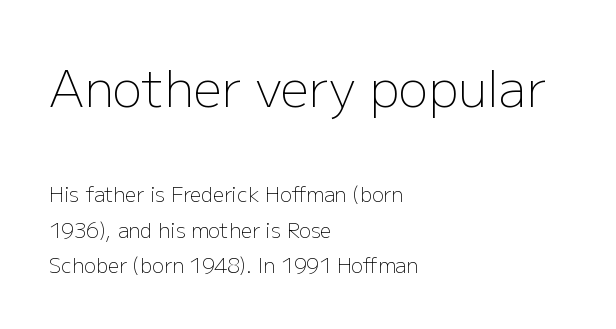
Q: Is the text bold? A: No.
Q: Is the text italic (slanted)? A: No, it is upright.
Q: Is the typeface a serif or a sans-serif typeface? A: Sans-serif.
Q: Is the text underlined? A: No.
Q: How is the paragraph aligned? A: Left-aligned.
Q: Is the spacing between letters normal or unusually wide? A: Normal.
Q: Which block of text is set in a larger size, the first (top) or the second (bottom)? A: The first (top) one.
Q: Width (condensed, normal, or wide)? A: Normal.
Q: Stroke contrast? A: Low.
Q: x-height? A: Medium.
Q: Monospaced? A: No.
